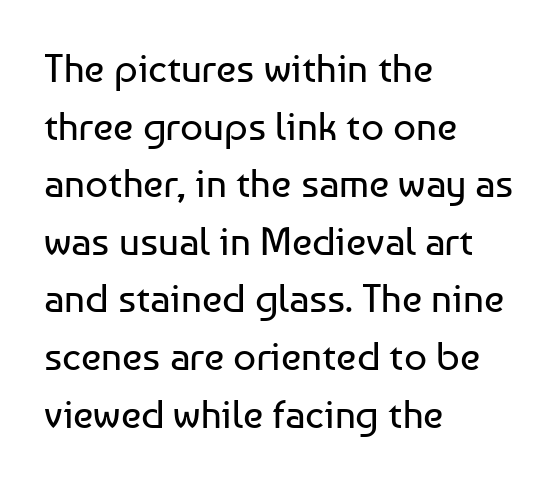
The image shows 40 px regular-weight sans-serif type, upright; set left-aligned, normal line spacing (1.44x), normal letter spacing, not underlined; low stroke contrast and a medium x-height.
